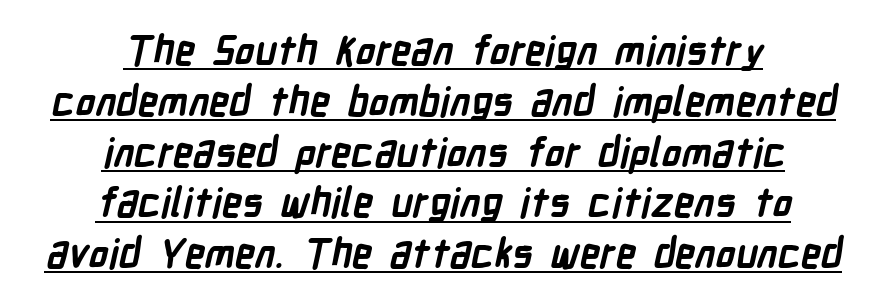
The glyphs are accompanied by a horizontal stroke just below them. Is this a fixed-width face? No — the glyphs have proportional, varying widths. Regarding leading, the lines here are spaced in the standard way. Tracking value appears to be zero — textbook default spacing. This sample uses a sans-serif face. Where is the straight margin? There isn't one; the lines are centered.
